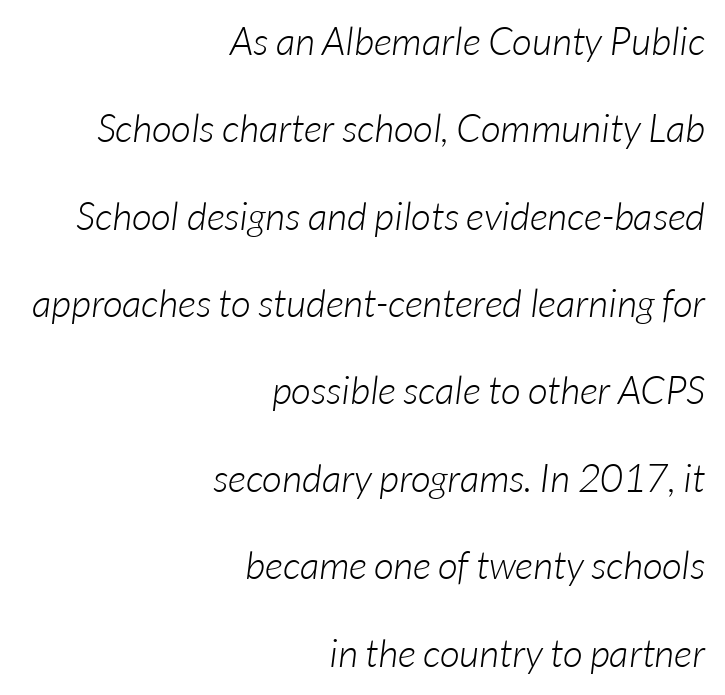
The image shows 39 px light sans-serif type; set right-aligned, loose line spacing (2.24x), normal letter spacing, not underlined; low stroke contrast and a medium x-height.
